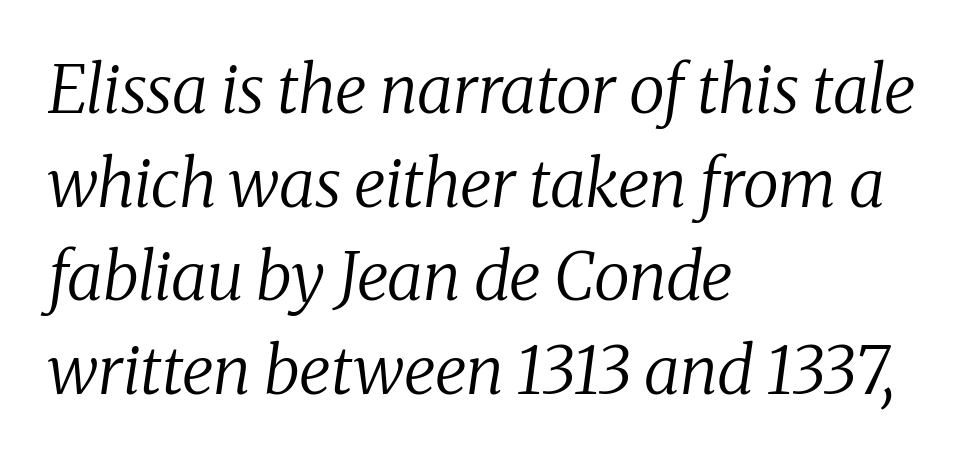
The image shows 66 px regular-weight serif type, italic (leaning right); set left-aligned, normal line spacing (1.42x), normal letter spacing, not underlined; medium stroke contrast and a medium x-height.
